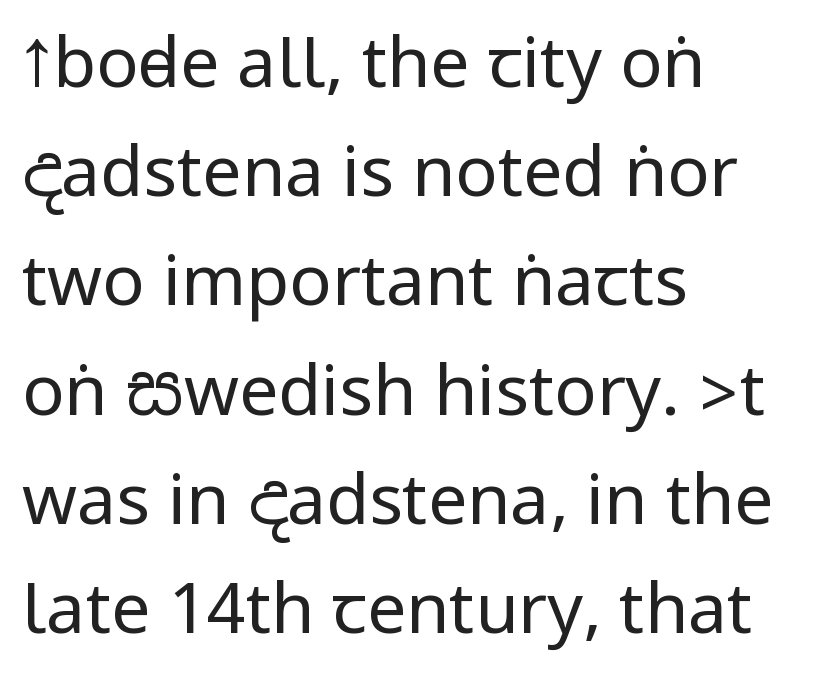
In terms of leading, this rendering sits right in the middle. The designer went with a sans here, leaving each stem footless. The axis of the letterforms is exactly vertical. Anything drawn beneath the words? Only blank space.
